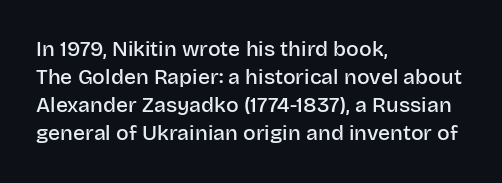
Q: Is the text bold? A: Semi-bold.
Q: Is the text italic (slanted)? A: No, it is upright.
Q: Is the text underlined? A: No.
Q: How is the paragraph aligned? A: Left-aligned.
Q: Is the spacing between letters normal or unusually wide? A: Normal.
Q: Is the spacing between lines tight, normal or loose? A: Normal.
